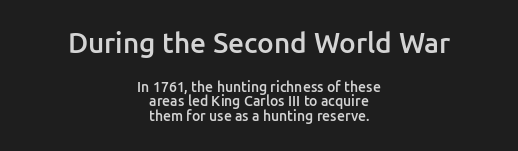
The image shows 28 px semibold sans-serif type, upright; set centered, tight line spacing (1.04x), normal letter spacing, not underlined; the first (top) block is 2.0x larger; low stroke contrast and a medium x-height.
